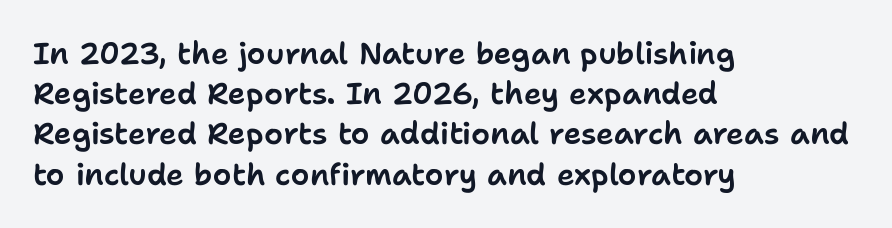
A typesetter would mark this as roman, not italic. The ragged edge is on the right, which tells us the setting is flush left. The lines sit at an ordinary, default distance from one another. The face used here is a sans, in the tradition of grotesques and geometrics.
